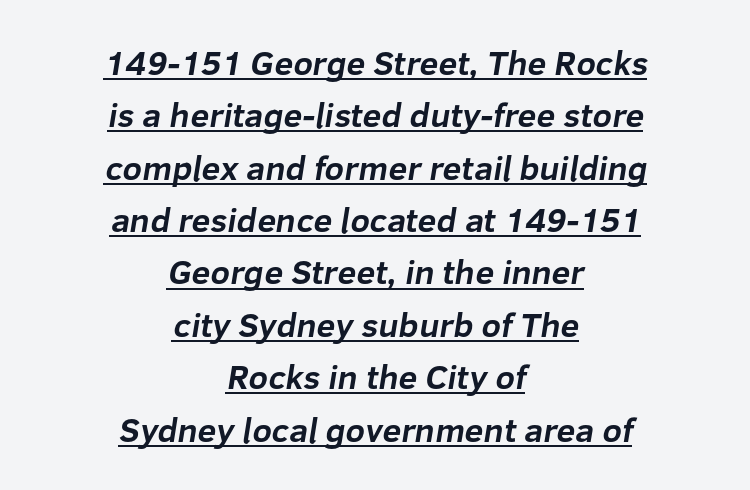
Leftover space on each line is divided equally before and after the words. The face used here is proportionally spaced, like ordinary book or web type. These words are printed bold, with thick strokes throughout. Compared with typical paragraphs, the rows here are spaced about the same. Glance below the letters and you will spot a drawn line. Characters follow at the spacing the type designer built in.
